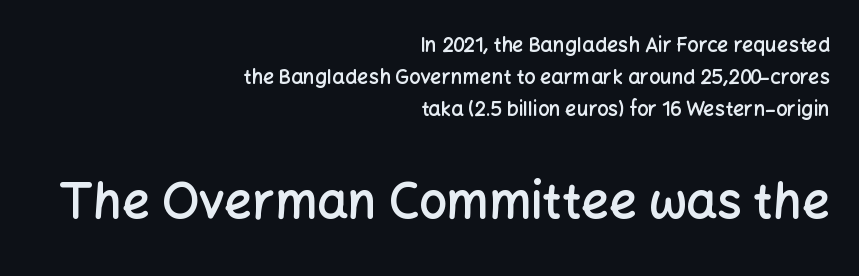
{"serif": "no", "italic": "no", "bold": "semi", "weight": "semibold", "width": "normal", "stroke_contrast": "low", "x_height": "medium", "monospaced": "no", "underline": "no", "align": "right", "line_spacing": "normal", "line_spacing_ratio": 1.6, "letter_spacing": "normal", "letter_spacing_em": 0.0, "larger_block": "second", "size_ratio": 2.45, "glyph_px": 49}
